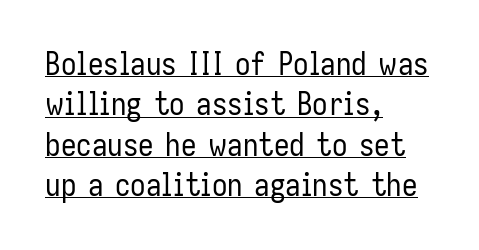
The image shows 31 px regular-weight, condensed sans-serif type, upright; set left-aligned, normal line spacing (1.3x), normal letter spacing, underlined; low stroke contrast and a medium x-height.
